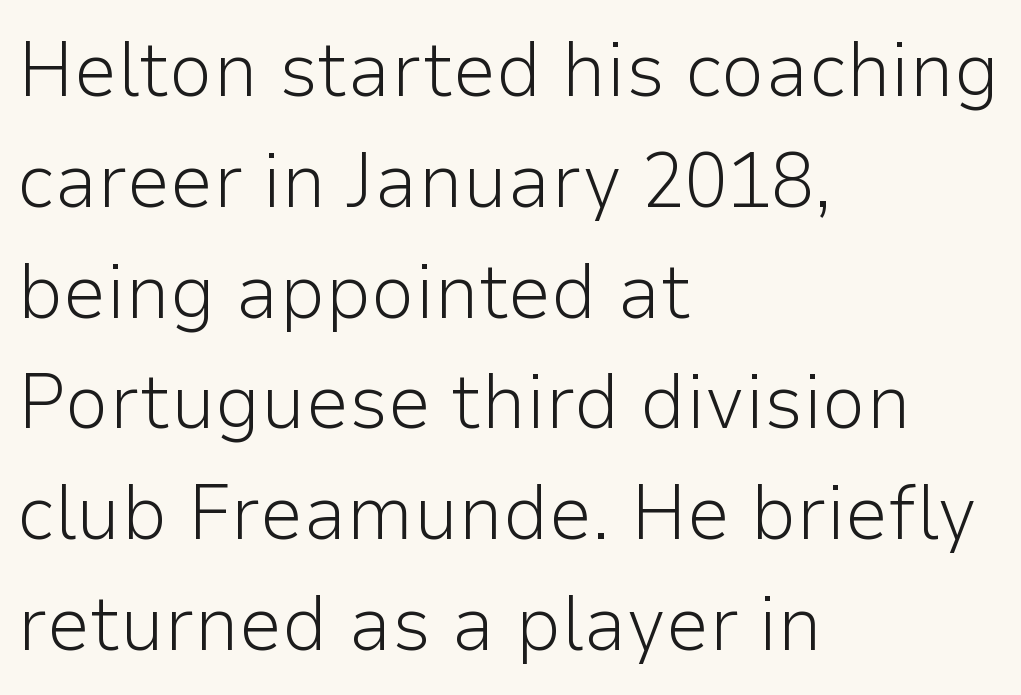
The image shows 78 px light sans-serif type, upright; set left-aligned, normal line spacing (1.42x), normal letter spacing, not underlined; low stroke contrast and a medium x-height.
